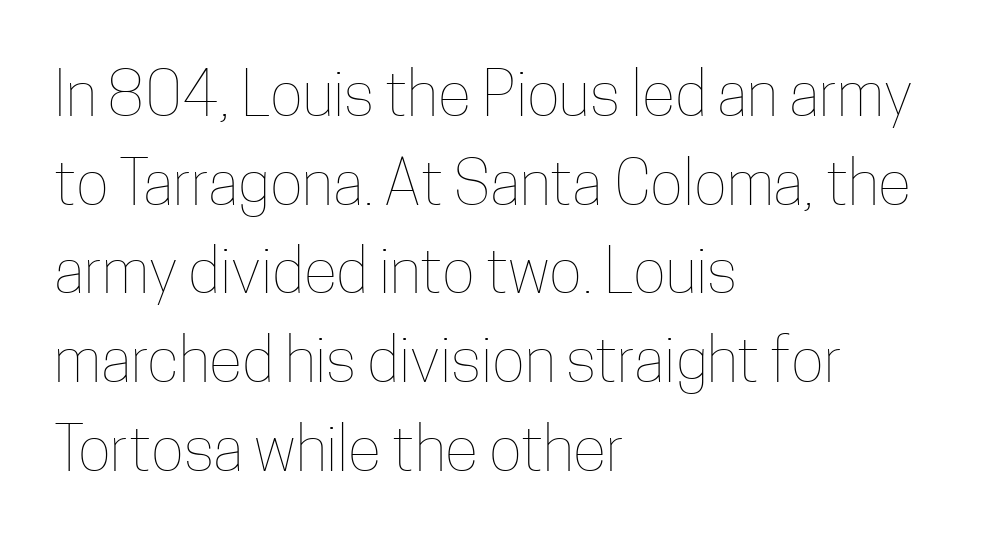
{"italic": "no", "bold": "no", "weight": "thin", "width": "condensed", "stroke_contrast": "low", "x_height": "medium", "monospaced": "no", "underline": "no", "align": "left", "line_spacing": "normal", "line_spacing_ratio": 1.43, "letter_spacing": "normal", "letter_spacing_em": 0.0, "glyph_px": 62}
